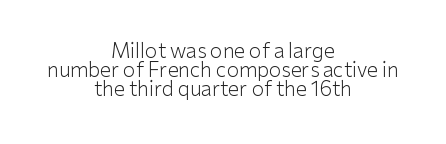
{"italic": "no", "bold": "no", "underline": "no", "align": "center", "line_spacing": "tight", "line_spacing_ratio": 0.96, "letter_spacing": "normal", "letter_spacing_em": 0.0, "glyph_px": 20}
